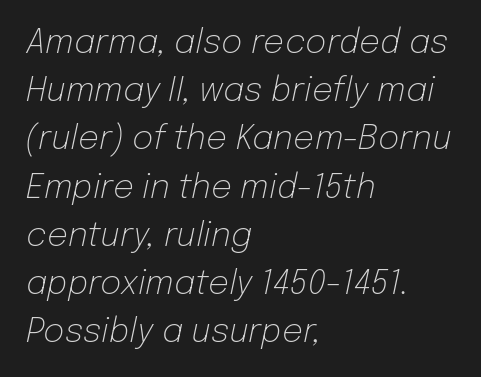
Q: Is the text bold? A: No.
Q: Is the text italic (slanted)? A: Yes, it leans right by about 12 degrees.
Q: Is the text underlined? A: No.
Q: How is the paragraph aligned? A: Left-aligned.
Q: Is the spacing between letters normal or unusually wide? A: Normal.
Q: Is the spacing between lines tight, normal or loose? A: Normal.
Q: Width (condensed, normal, or wide)? A: Normal.
Q: Stroke contrast? A: Low.
Q: x-height? A: Medium.
Q: Monospaced? A: No.
